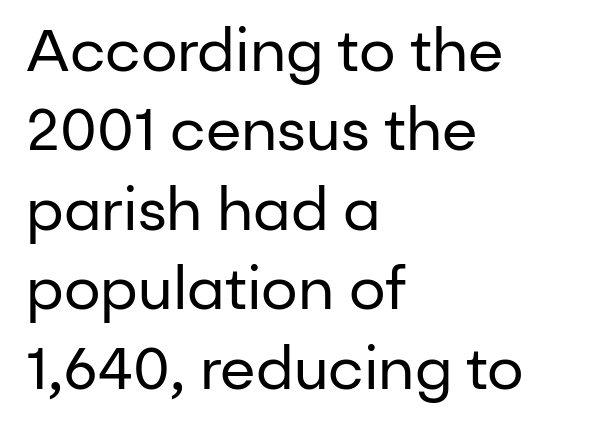
Each line starts at the same left margin while the right side varies. The letterforms sit at book weight or below. Is there any slant? The stems are plumb. Clear beneath every line of the passage. Inter-character spacing is left at the font's built-in metrics.
